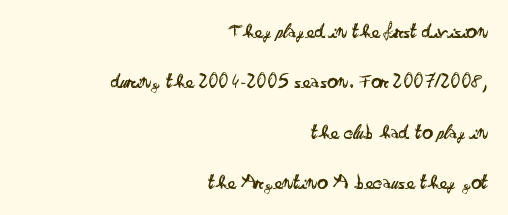
The image shows 21 px text type, upright; set right-aligned, loose line spacing (2.4x), normal letter spacing, not underlined.
